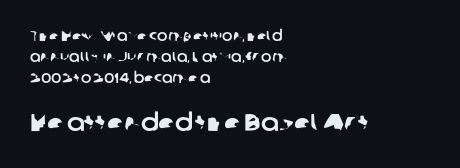
Q: Is the text underlined? A: No.
Q: How is the paragraph aligned? A: Left-aligned.
Q: Is the spacing between letters normal or unusually wide? A: Normal.
Q: Is the spacing between lines tight, normal or loose? A: Normal.
Q: Which block of text is set in a larger size, the first (top) or the second (bottom)? A: The second (bottom) one.
